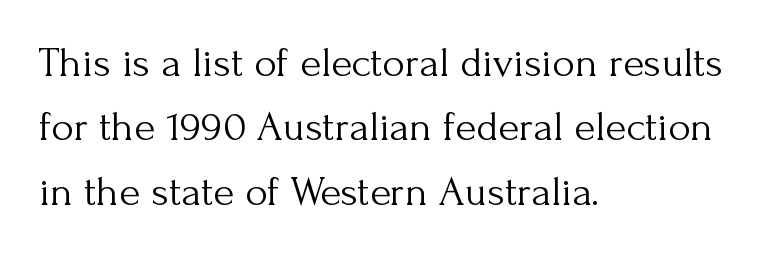
The image shows 43 px light serif type, upright; set left-aligned, normal line spacing (1.5x), normal letter spacing, not underlined; medium stroke contrast and a small x-height.
